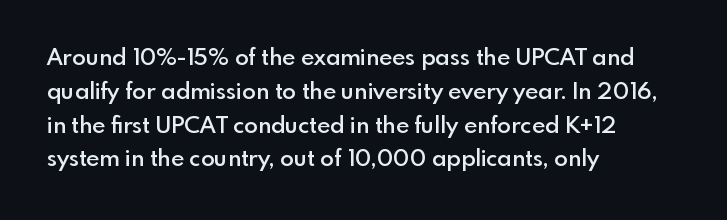
The image shows 23 px text type, upright; set left-aligned, normal line spacing (1.47x), normal letter spacing, not underlined.
